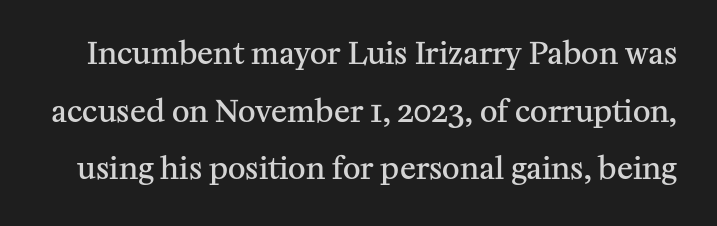
The image shows 30 px semibold serif type, upright; set loose line spacing (1.92x), normal letter spacing, not underlined; medium stroke contrast and a medium x-height.
